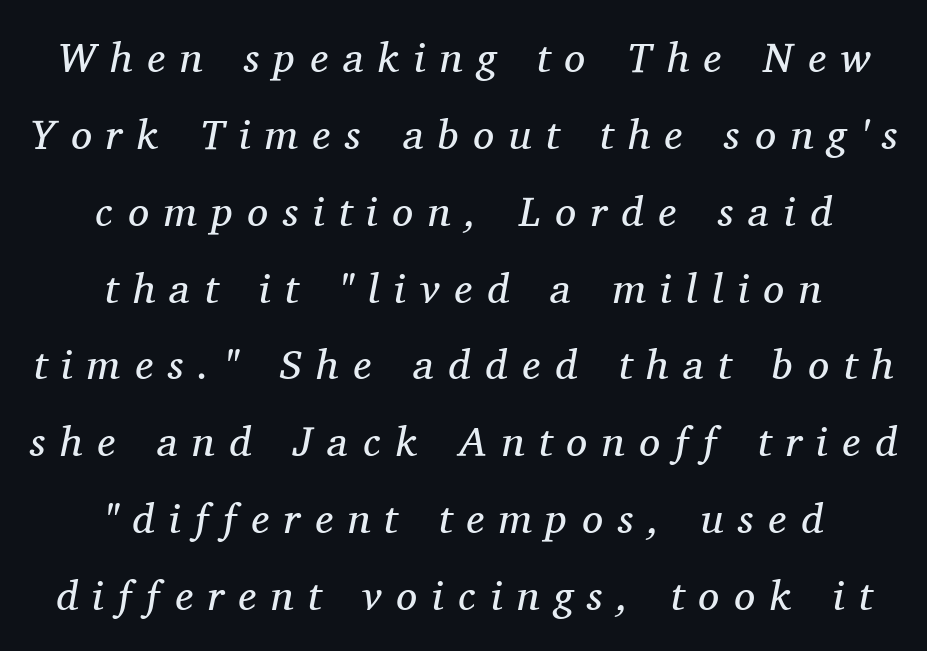
Q: Is the text bold? A: No.
Q: Is the text italic (slanted)? A: Yes, it leans right by about 11 degrees.
Q: Is the typeface a serif or a sans-serif typeface? A: Serif.
Q: Is the text underlined? A: No.
Q: How is the paragraph aligned? A: Centered.
Q: Is the spacing between letters normal or unusually wide? A: Unusually wide.
Q: Width (condensed, normal, or wide)? A: Normal.
Q: Stroke contrast? A: Medium.
Q: x-height? A: Medium.
Q: Monospaced? A: No.
